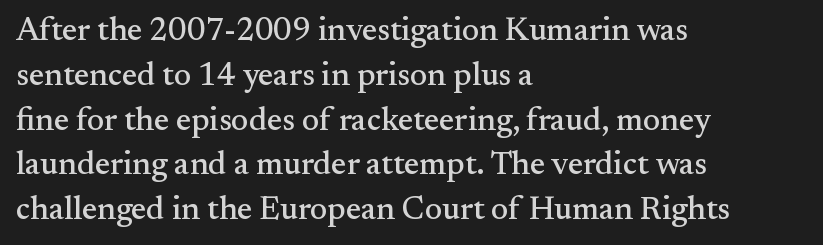
The image shows 32 px serif type, upright; set left-aligned, normal line spacing (1.4x), normal letter spacing, not underlined; medium stroke contrast and a small x-height.
